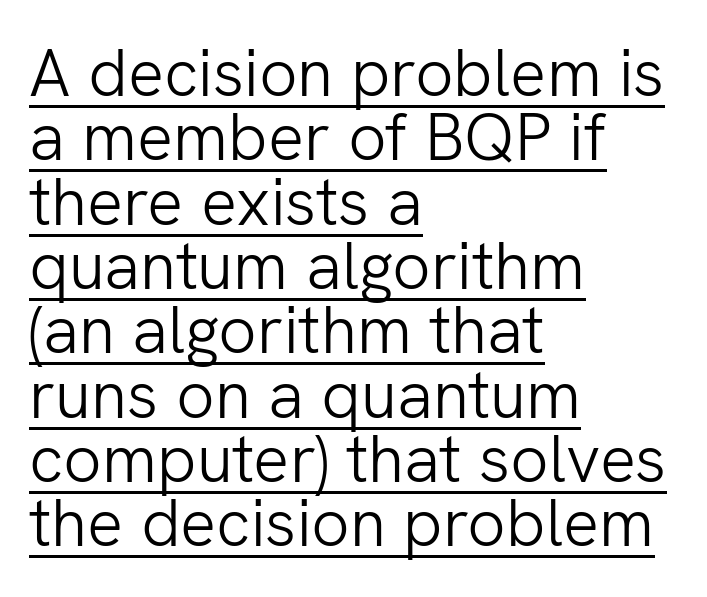
{"serif": "no", "italic": "no", "bold": "no", "weight": "light", "width": "normal", "stroke_contrast": "low", "x_height": "medium", "monospaced": "no", "underline": "yes", "align": "left", "line_spacing": "tight", "line_spacing_ratio": 0.96, "letter_spacing": "normal", "letter_spacing_em": 0.0, "glyph_px": 67}
